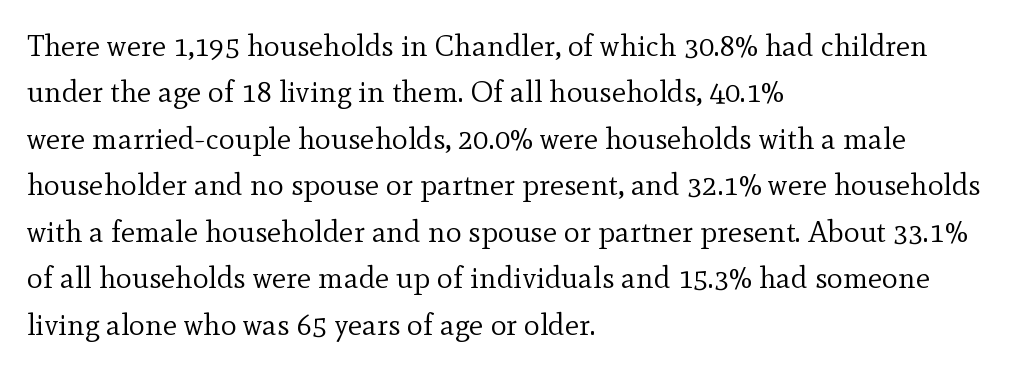
The image shows 30 px regular-weight serif type, upright; set left-aligned, normal line spacing (1.55x), normal letter spacing, not underlined; a small x-height.
